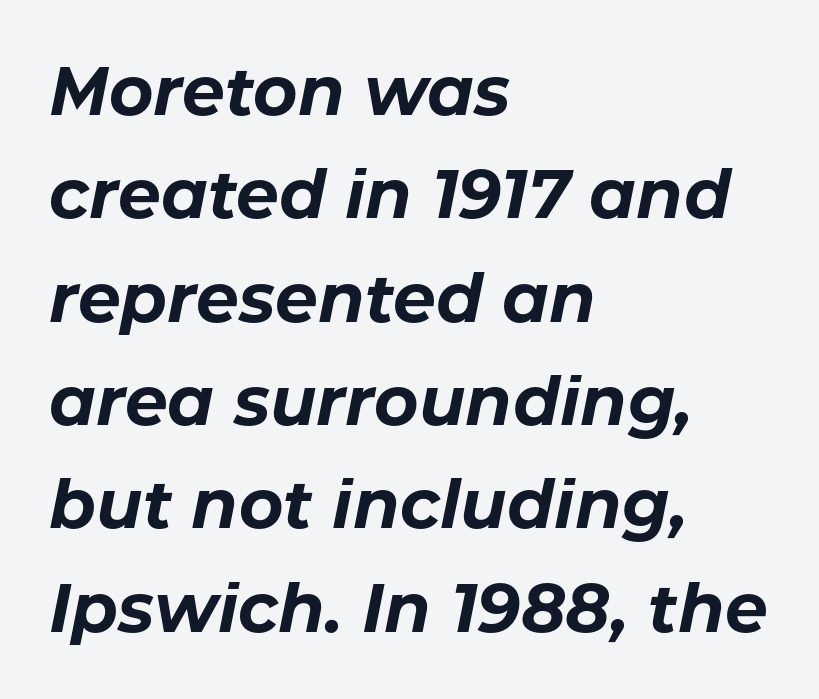
Q: Is the text bold? A: Yes.
Q: Is the text italic (slanted)? A: Yes, it leans right by about 11 degrees.
Q: Is the text underlined? A: No.
Q: How is the paragraph aligned? A: Left-aligned.
Q: Is the spacing between letters normal or unusually wide? A: Normal.
Q: Is the spacing between lines tight, normal or loose? A: Normal.
Q: Width (condensed, normal, or wide)? A: Normal.
Q: Stroke contrast? A: Low.
Q: x-height? A: Medium.
Q: Monospaced? A: No.
